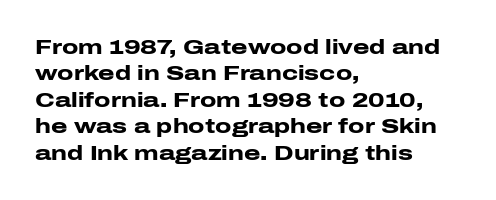
The image shows 21 px bold type, upright; set left-aligned, normal line spacing (1.26x), normal letter spacing, not underlined.
